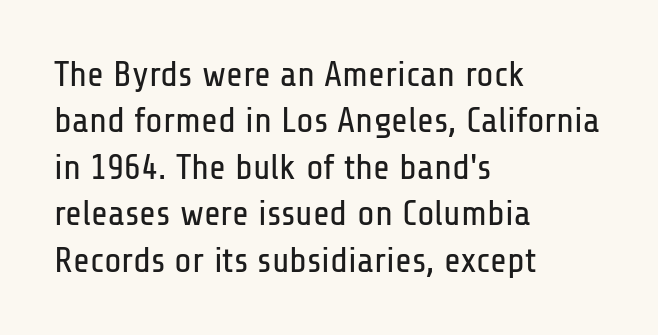
Vertical stems look standard width or narrower in stroke. Unlike a traditional serif, this face leaves its strokes unadorned. Horizontal alignment here is leftward, the default for most running prose. Tall strokes in this sample are plumb rather than angled.
